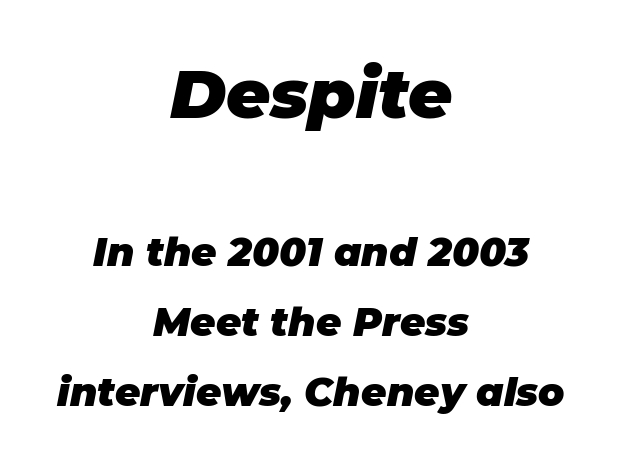
Q: Is the text bold? A: Yes.
Q: Is the text italic (slanted)? A: Yes, it leans right by about 11 degrees.
Q: Is the text underlined? A: No.
Q: How is the paragraph aligned? A: Centered.
Q: Is the spacing between letters normal or unusually wide? A: Normal.
Q: Which block of text is set in a larger size, the first (top) or the second (bottom)? A: The first (top) one.
Q: Width (condensed, normal, or wide)? A: Normal.
Q: Stroke contrast? A: Low.
Q: x-height? A: Large.
Q: Monospaced? A: No.
